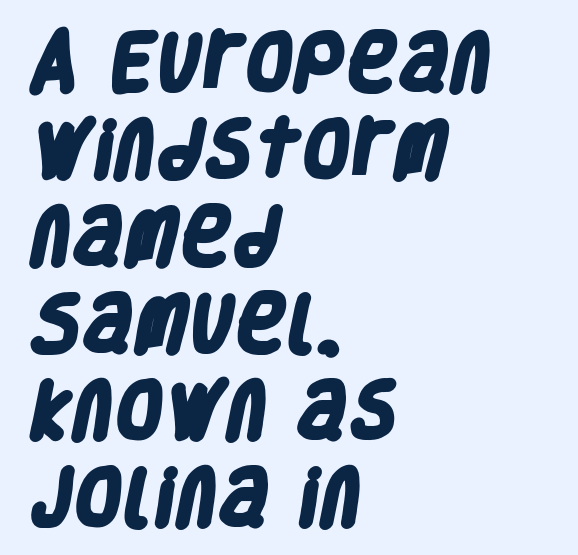
{"serif": "no", "bold": "yes", "weight": "heavy", "width": "condensed", "stroke_contrast": "low", "x_height": "large", "monospaced": "no", "underline": "no", "align": "left", "line_spacing": "normal", "line_spacing_ratio": 1.38, "letter_spacing": "normal", "letter_spacing_em": 0.0, "glyph_px": 63}
